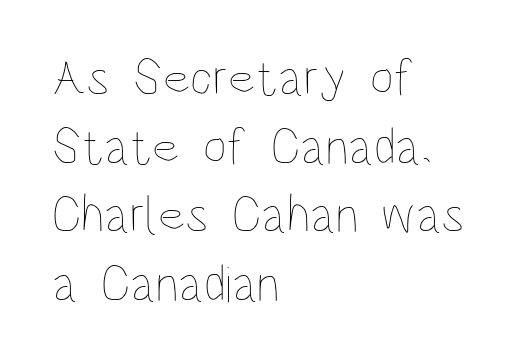
The image shows 52 px thin, condensed type, upright; set left-aligned, normal line spacing (1.32x), normal letter spacing, not underlined; low stroke contrast and a large x-height.
